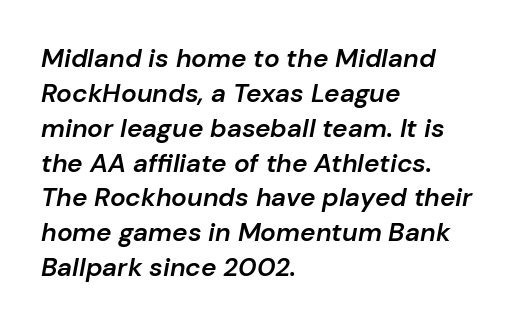
Q: Is the text bold? A: Semi-bold.
Q: Is the text italic (slanted)? A: Yes, it leans right by about 10 degrees.
Q: Is the text underlined? A: No.
Q: How is the paragraph aligned? A: Left-aligned.
Q: Is the spacing between letters normal or unusually wide? A: Normal.
Q: Is the spacing between lines tight, normal or loose? A: Normal.
